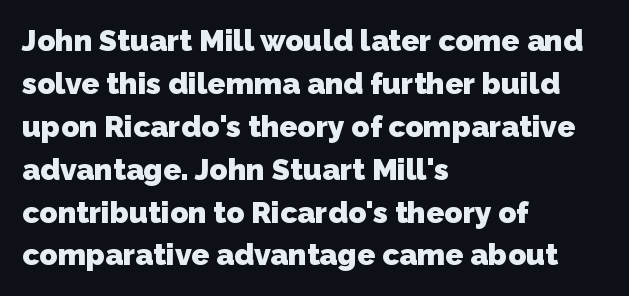
Caption: standard tracking, unaltered. Is this a fixed-width face? No — the glyphs have proportional, varying widths. Bold? Absolutely — the strokes are thick and heavy. The foot of each line stays bare and open. I'd call this a sans setting — the letters go barefoot.
